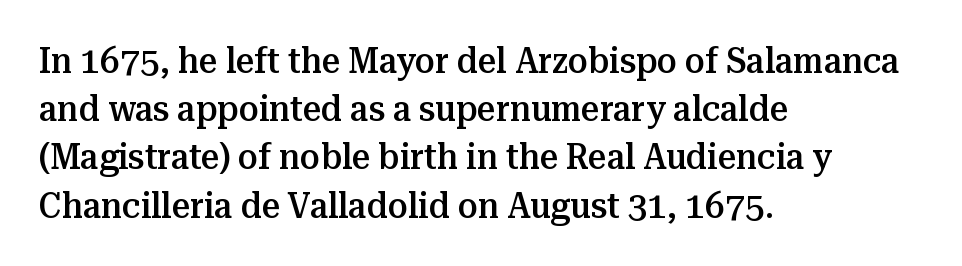
The letters are semibold — heavier than regular but short of a full bold. Default kerning and tracking; the words read as compact shapes. Ordinary non-slanted type is in use. The face used here is proportionally spaced, like ordinary book or web type. Successive baselines arrive at the customary interval.
